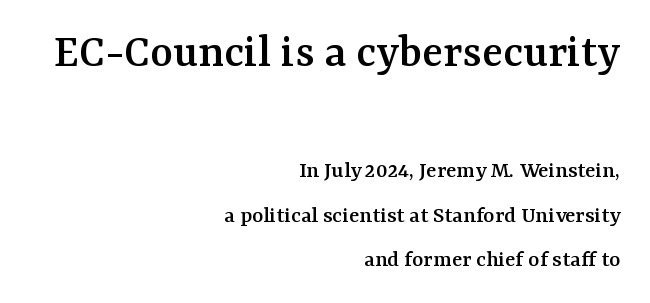
Varying glyph widths throughout — classic text-font behaviour. Yep, those are serifs on the letters. These lines stack with their right ends in a neat column. Designer's note — italics off, roman on. The letterforms sit shoulder to shoulder at normal distance. Check under the words: just untouched page.
